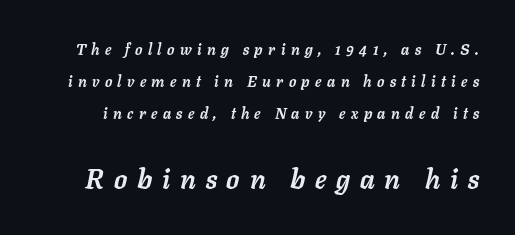
Does the bottom block carry the larger type? Yes, it does. Type without underlining. Italic: yes, the glyphs are oblique. The line-height multiplier appears high, well above default.
